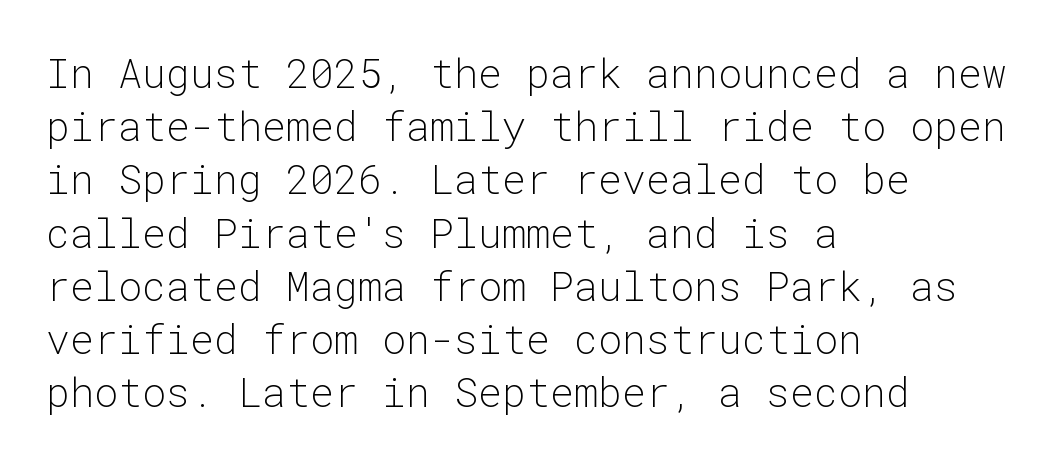
{"serif": "no", "italic": "no", "bold": "no", "weight": "light", "width": "normal", "stroke_contrast": "low", "x_height": "medium", "monospaced": "yes", "underline": "no", "align": "left", "line_spacing": "normal", "line_spacing_ratio": 1.33, "letter_spacing": "normal", "letter_spacing_em": 0.0, "glyph_px": 40}
